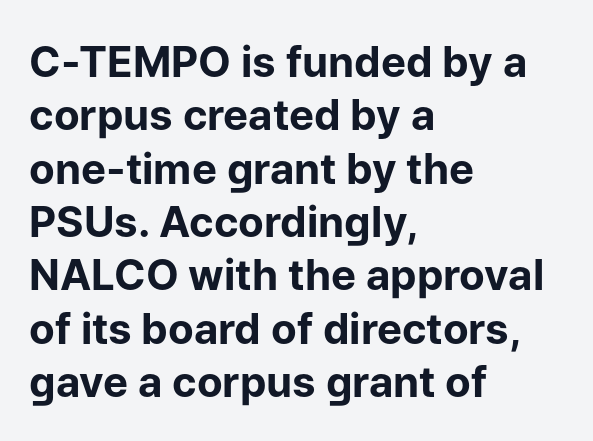
The image shows 42 px bold sans-serif type, upright; set left-aligned, normal line spacing (1.27x), normal letter spacing, not underlined; low stroke contrast and a medium x-height.
